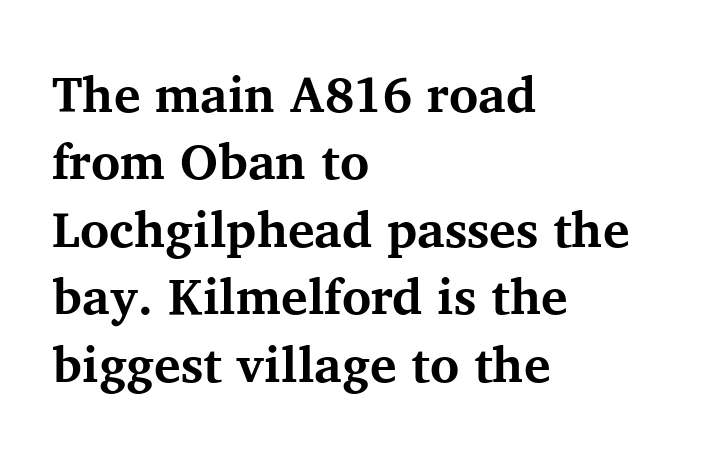
The image shows 50 px bold serif type, upright; set left-aligned, normal line spacing (1.35x), normal letter spacing, not underlined; medium stroke contrast and a medium x-height.
